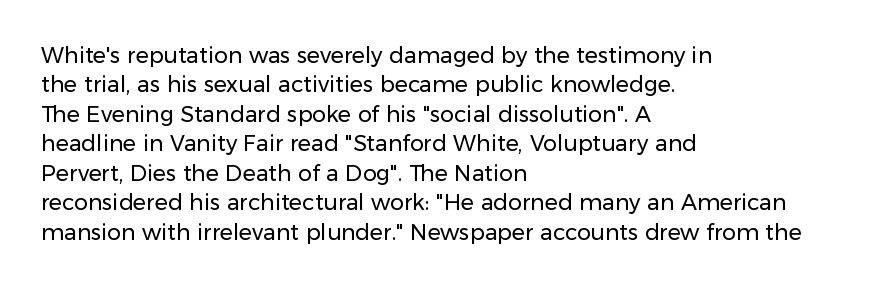
The image shows 22 px text type, upright; set left-aligned, normal line spacing (1.34x), normal letter spacing, not underlined.
